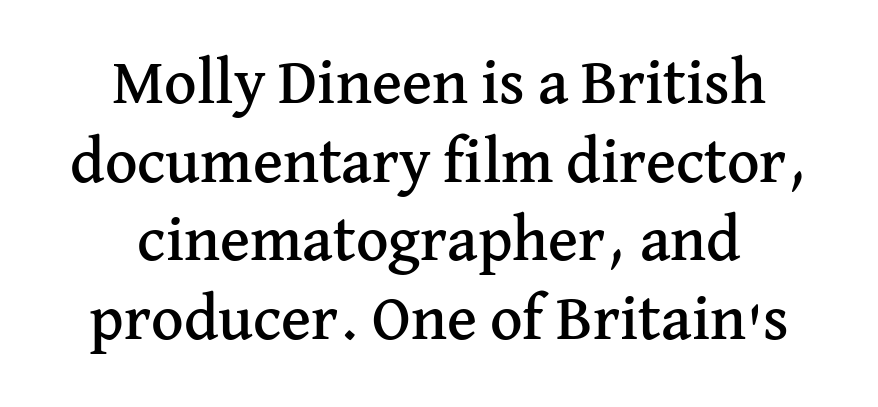
The image shows 63 px serif type, upright; set centered, normal line spacing (1.25x), normal letter spacing, not underlined; medium stroke contrast and a medium x-height.
